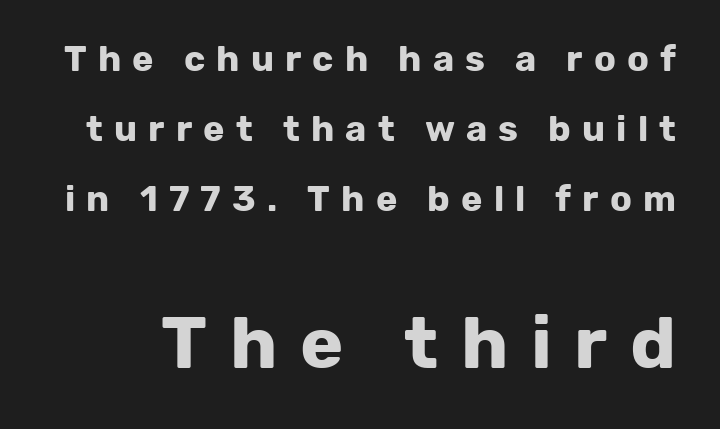
Rendered with straight, roman letterforms. The designer went with a sans here, leaving each stem footless. The passage shown has open, widely tracked lettering throughout. Here the second block reads like a headline and the first like body copy. The string is rendered with underlining switched off. The face used here is proportionally spaced, like ordinary book or web type.
